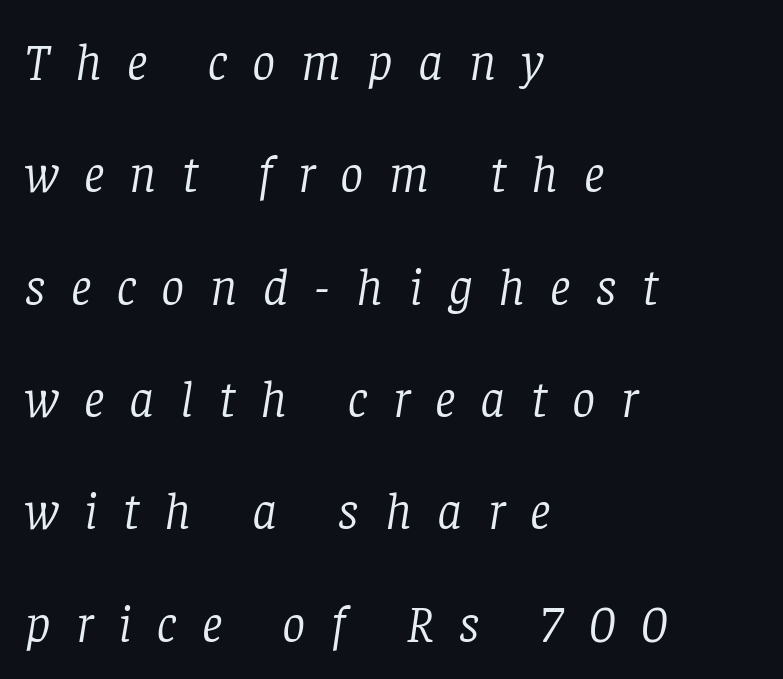
Q: Is the text bold? A: No.
Q: Is the text italic (slanted)? A: Yes, it leans right by about 8 degrees.
Q: Is the typeface a serif or a sans-serif typeface? A: Serif.
Q: Is the text underlined? A: No.
Q: How is the paragraph aligned? A: Left-aligned.
Q: Is the spacing between letters normal or unusually wide? A: Unusually wide.
Q: Is the spacing between lines tight, normal or loose? A: Loose.
Q: Width (condensed, normal, or wide)? A: Normal.
Q: Stroke contrast? A: Low.
Q: x-height? A: Large.
Q: Monospaced? A: No.
